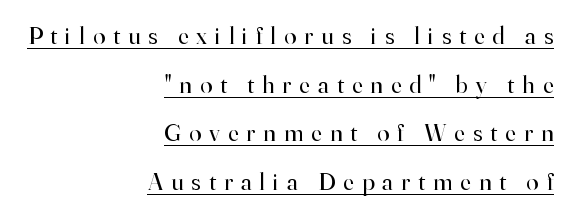
The image shows 25 px text type, upright; set right-aligned, loose line spacing (1.95x), unusually wide letter spacing (+0.32 em), underlined.
